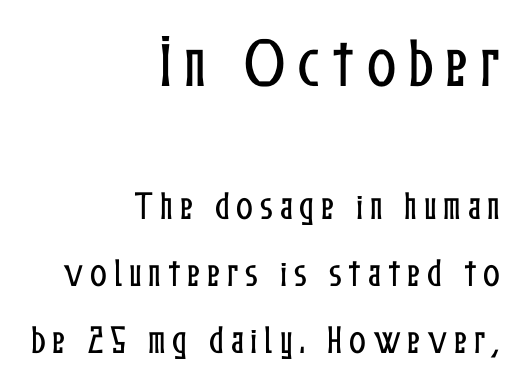
The space directly below the letters is spotless. Style check: upright. Is there much room between lines? Yes — plenty of vertical air separates them. The letters advance in unequal steps, a hallmark of proportional type. The designer gave the opening block more size than the closing block. Each word looks stretched out because of the extra space between its letters.
